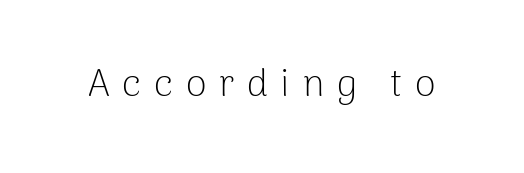
The image shows 38 px light sans-serif type, upright; set unusually wide letter spacing (+0.33 em), not underlined; low stroke contrast and a medium x-height.
